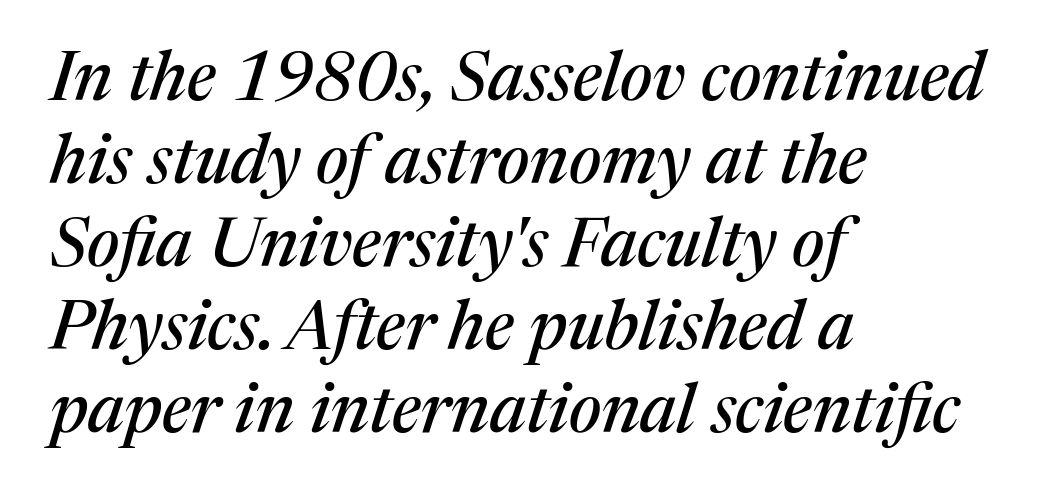
An italicized treatment has been applied to the whole sample. Does the copy run flush right? No — it runs flush left. Default kerning and tracking; the words read as compact shapes. In terms of letterform style, serifs are clearly present. This sample has the flowing, uneven cadence of proportional lettering.
